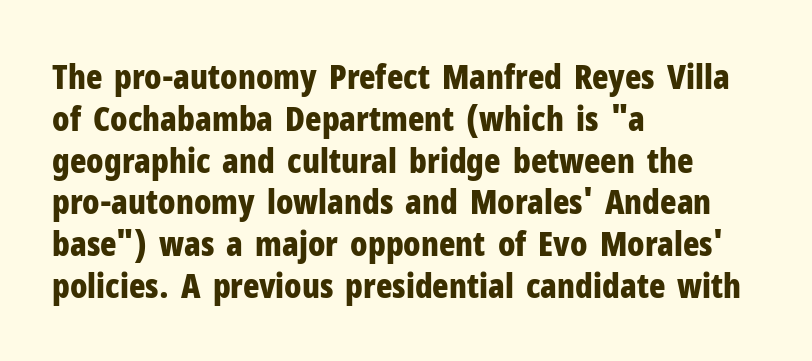
Q: Is the text bold? A: Yes.
Q: Is the text italic (slanted)? A: No, it is upright.
Q: Is the typeface a serif or a sans-serif typeface? A: Sans-serif.
Q: Is the text underlined? A: No.
Q: How is the paragraph aligned? A: Left-aligned.
Q: Is the spacing between letters normal or unusually wide? A: Normal.
Q: Width (condensed, normal, or wide)? A: Condensed.
Q: Stroke contrast? A: Low.
Q: x-height? A: Medium.
Q: Monospaced? A: No.
